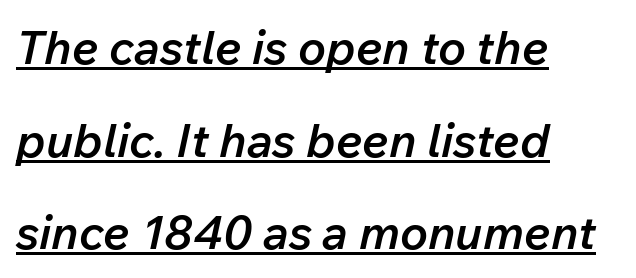
The image shows 47 px semibold type, italic (leaning right); set left-aligned, loose line spacing (1.97x), normal letter spacing, underlined; low stroke contrast and a medium x-height.
